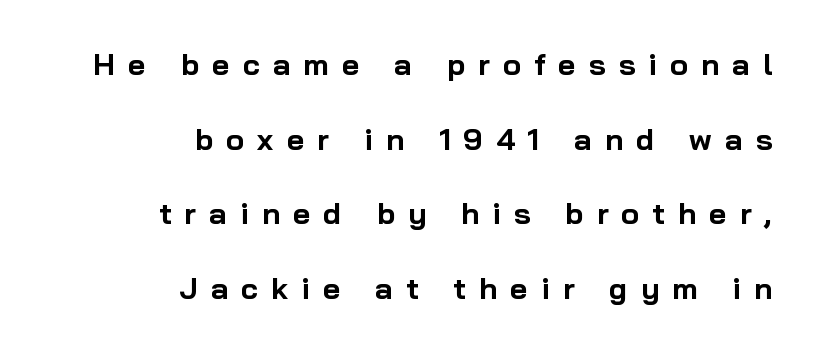
{"serif": "no", "italic": "no", "bold": "yes", "weight": "bold", "width": "normal", "stroke_contrast": "low", "x_height": "medium", "monospaced": "no", "underline": "no", "align": "right", "line_spacing": "loose", "line_spacing_ratio": 2.49, "letter_spacing": "wide", "letter_spacing_em": 0.44, "glyph_px": 30}
